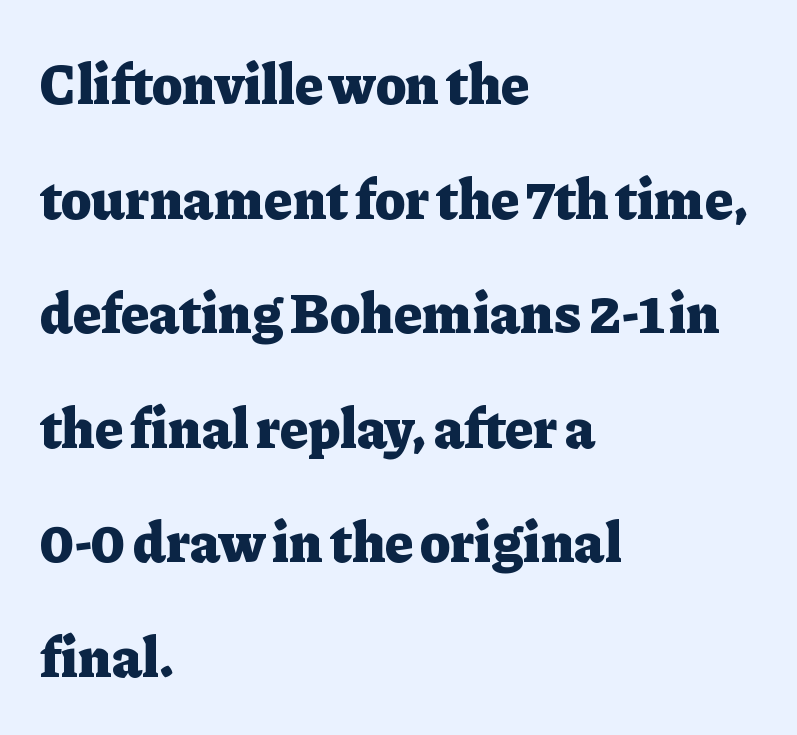
The image shows 57 px heavy serif type, upright; set left-aligned, loose line spacing (2.01x), normal letter spacing, not underlined; low stroke contrast and a medium x-height.
